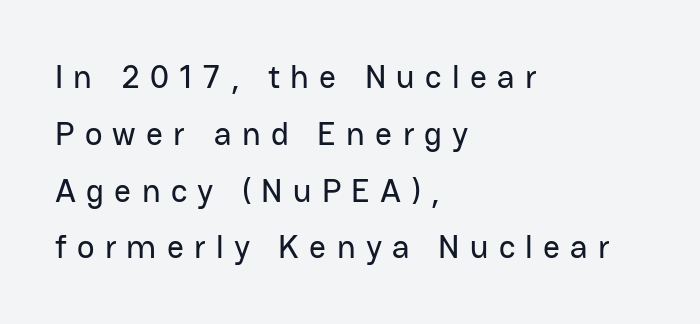
{"serif": "no", "italic": "no", "width": "normal", "stroke_contrast": "low", "x_height": "medium", "monospaced": "no", "underline": "no", "align": "left", "line_spacing_ratio": 1.72, "letter_spacing": "wide", "letter_spacing_em": 0.31, "glyph_px": 33}
